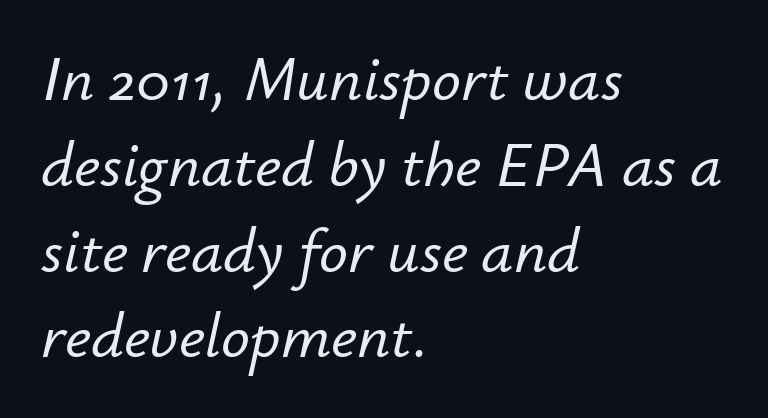
Nobody touched the tracking dial on this one. Looking at the ascenders, they clearly lean. Plain, unruled lines of type. The rendering uses a moderate line-height, typical for paragraphs. Here the designer chose a conventional face with non-uniform glyph widths.
